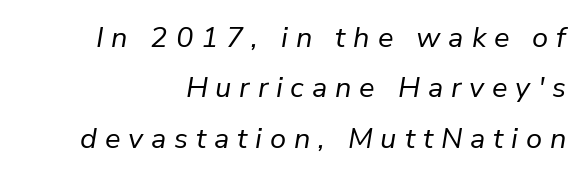
The rendering uses natural spacing where letterforms have individual widths. The passage shown is not underscored anywhere. The passage shown has open, widely tracked lettering throughout. Stems and bowls with no extra thickness — not bold. Characters are canted at an angle relative to the baseline's perpendicular.
